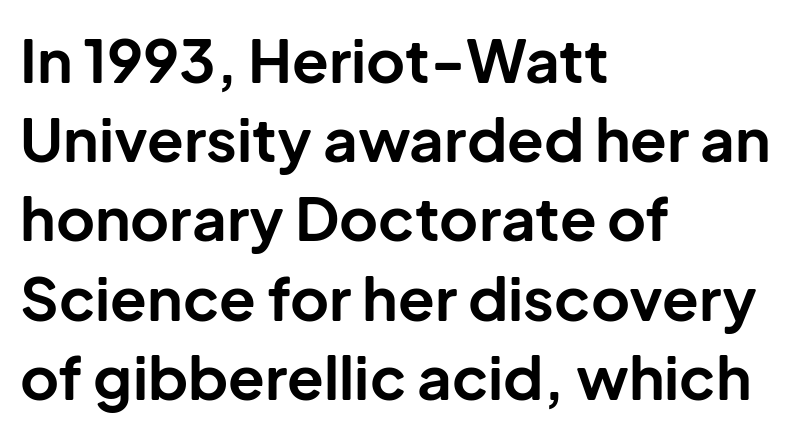
The image shows 60 px bold sans-serif type, upright; set left-aligned, normal line spacing (1.32x), normal letter spacing, not underlined; low stroke contrast and a medium x-height.
